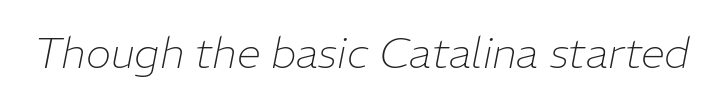
The image shows 43 px thin type, italic (leaning right); set normal letter spacing, not underlined; low stroke contrast and a medium x-height.
